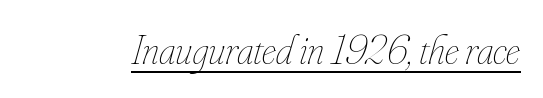
Q: Is the text bold? A: No.
Q: Is the text italic (slanted)? A: Yes, it leans right by about 16 degrees.
Q: Is the text underlined? A: Yes.
Q: Is the spacing between letters normal or unusually wide? A: Normal.
Q: Width (condensed, normal, or wide)? A: Condensed.
Q: Stroke contrast? A: Low.
Q: x-height? A: Small.
Q: Monospaced? A: No.
